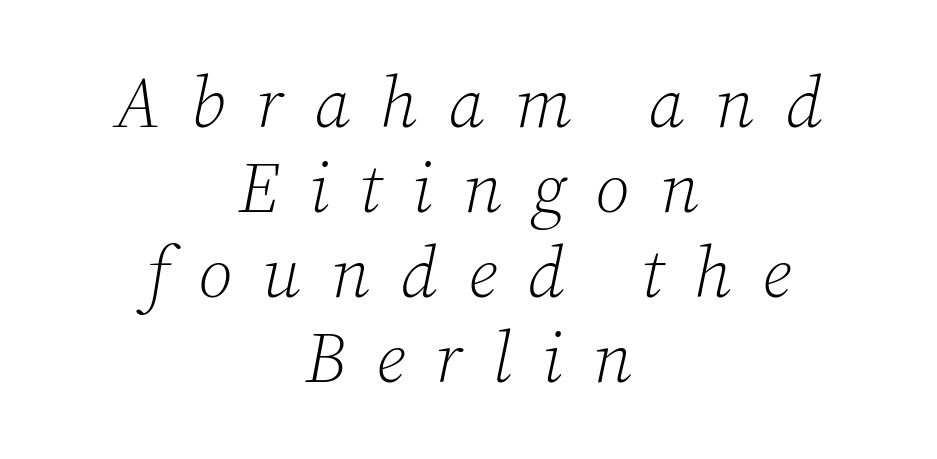
{"serif": "yes", "italic": "yes", "lean": "right", "slant_degrees": 12, "bold": "no", "weight": "light", "width": "normal", "stroke_contrast": "low", "x_height": "medium", "monospaced": "no", "underline": "no", "align": "center", "line_spacing_ratio": 1.18, "letter_spacing": "wide", "letter_spacing_em": 0.42, "glyph_px": 72}
